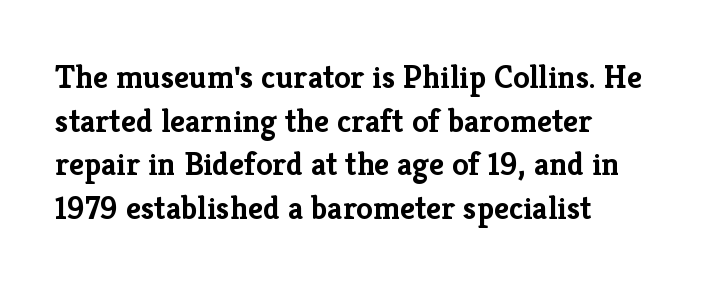
This sample has the flowing, uneven cadence of proportional lettering. The face used here is rendered with its standard letterfit. On the weight axis this lands at bold, roughly 700. Honestly, the row spacing looks completely unremarkable. Designer's note — italics off, roman on.
